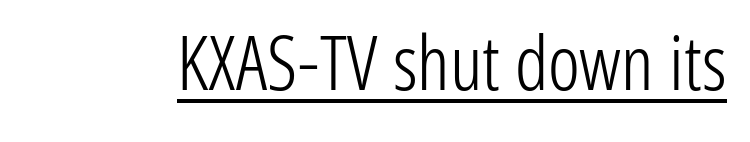
{"serif": "no", "italic": "no", "bold": "no", "weight": "light", "width": "condensed", "stroke_contrast": "low", "x_height": "medium", "monospaced": "no", "underline": "yes", "letter_spacing": "normal", "letter_spacing_em": 0.0, "glyph_px": 75}
